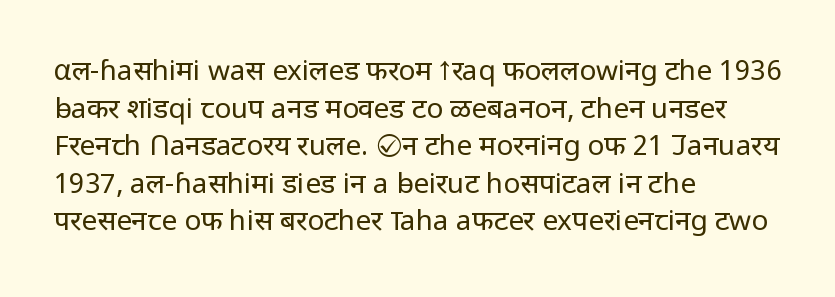
Q: Is the text bold? A: No.
Q: Is the text italic (slanted)? A: No, it is upright.
Q: Is the typeface a serif or a sans-serif typeface? A: Sans-serif.
Q: Is the text underlined? A: No.
Q: How is the paragraph aligned? A: Left-aligned.
Q: Is the spacing between letters normal or unusually wide? A: Normal.
Q: Is the spacing between lines tight, normal or loose? A: Normal.
Q: Width (condensed, normal, or wide)? A: Normal.
Q: Stroke contrast? A: Low.
Q: x-height? A: Medium.
Q: Monospaced? A: No.
